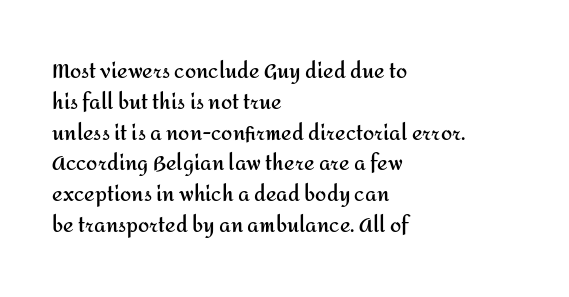
A student would call this left alignment; a typographer would say flush left, rag right. Any mark beneath the type? The region is blank. A dark, heavy texture on the line: the type is bold. The leading is moderate, giving the passage an even texture. The gaps between neighbouring characters are ordinary and unremarkable. The axis of the letterforms is exactly vertical.
